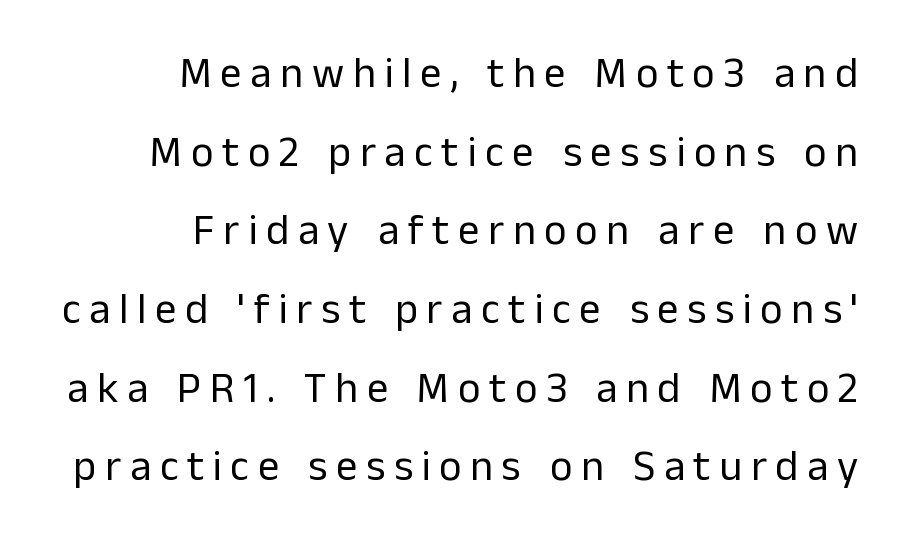
{"serif": "no", "italic": "no", "bold": "no", "weight": "regular", "width": "normal", "stroke_contrast": "low", "x_height": "medium", "monospaced": "no", "underline": "no", "align": "right", "line_spacing_ratio": 1.83, "letter_spacing": "wide", "letter_spacing_em": 0.2, "glyph_px": 43}
